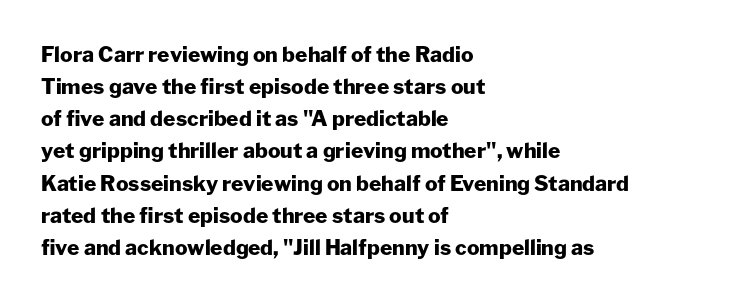
Tracking value appears to be zero — textbook default spacing. Is the type bold? Yes — the strokes are clearly thick and heavy. The block of text has a typical density, with ordinary space between rows. The rag falls on the right side of this text block. Words float on clear page, feet unadorned.
